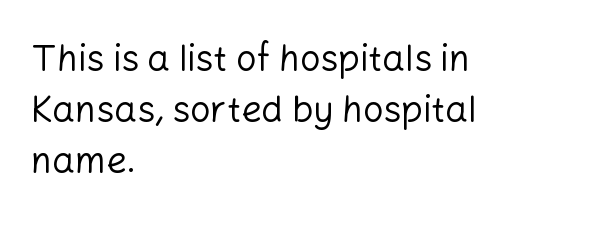
Weight: in the light-to-regular range. Posture: vertical. Each letter's strokes conclude bluntly, with no projecting serifs. Words appear dense and cohesive because spacing is normal.
